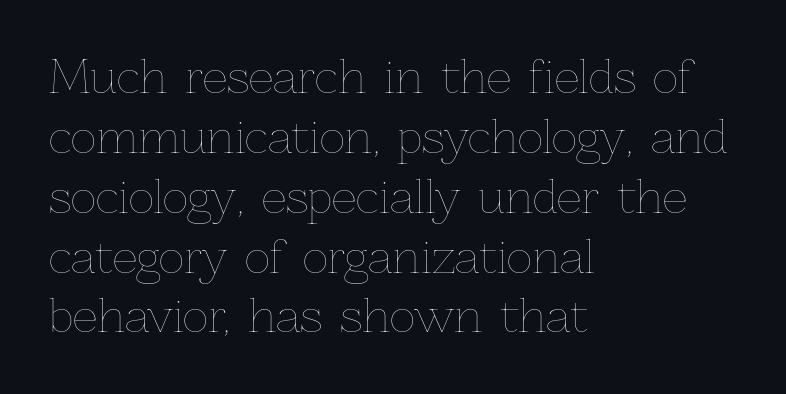
The image shows 44 px thin type, upright; set left-aligned, normal line spacing (1.36x), normal letter spacing, not underlined; low stroke contrast and a medium x-height.
